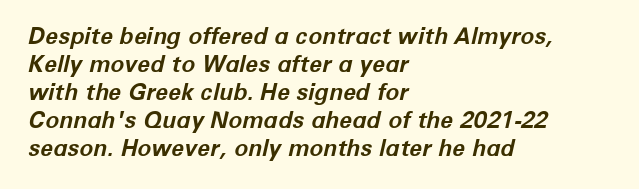
Q: Is the text bold? A: Yes.
Q: Is the text italic (slanted)? A: Yes, it leans right by about 12 degrees.
Q: Is the text underlined? A: No.
Q: How is the paragraph aligned? A: Left-aligned.
Q: Is the spacing between letters normal or unusually wide? A: Normal.
